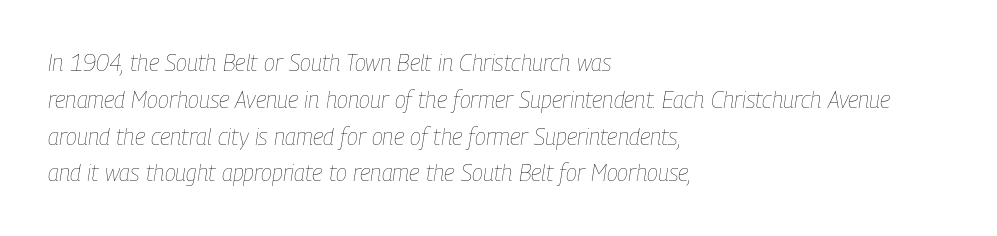
Glyph-to-glyph distance matches everyday printed text. The space directly below the letters is spotless. The paragraph has a hard left edge and a soft right edge. There's an unmistakable incline to the writing here.
